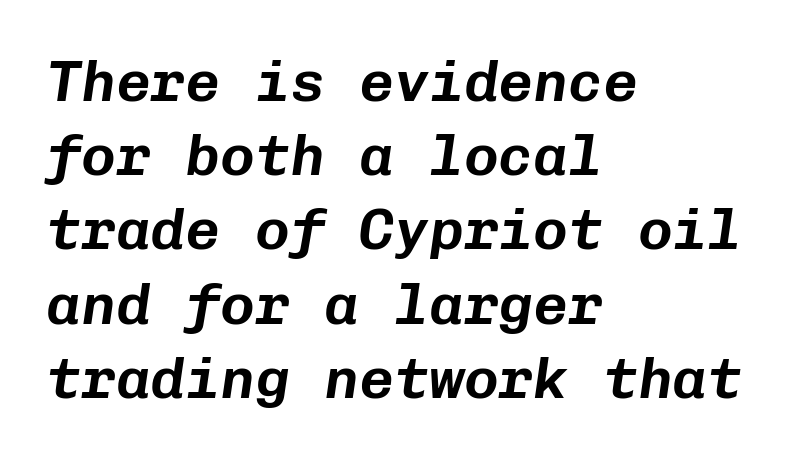
The image shows 58 px text type, italic (leaning right), monospaced; set left-aligned, normal line spacing (1.28x), normal letter spacing, not underlined; low stroke contrast and a medium x-height.
